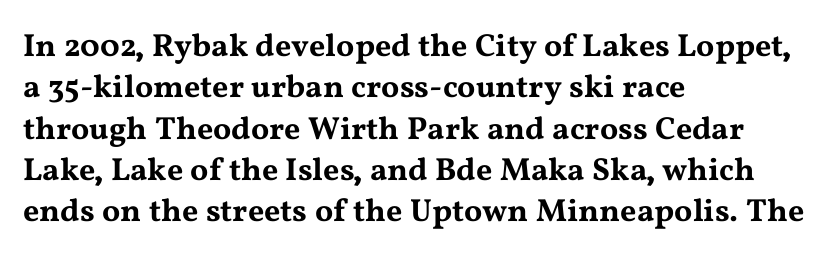
Teacher's note: observe the even left margin — that is flush-left alignment. Is there much room between lines? A standard amount, neither cramped nor airy. Students, note that the glyphs here touch the page at normal intervals. Serif or sans? Serif — the stroke terminals have little feet. The letters advance in unequal steps, a hallmark of proportional type. Is there any slant? The stems are plumb.
